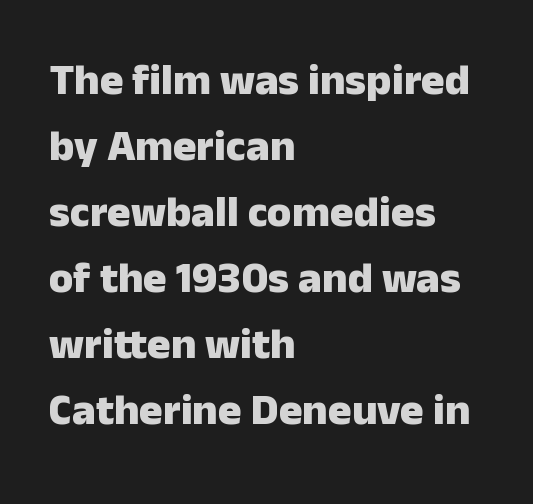
Q: Is the text bold? A: Yes.
Q: Is the text italic (slanted)? A: No, it is upright.
Q: Is the typeface a serif or a sans-serif typeface? A: Sans-serif.
Q: Is the text underlined? A: No.
Q: How is the paragraph aligned? A: Left-aligned.
Q: Is the spacing between letters normal or unusually wide? A: Normal.
Q: Is the spacing between lines tight, normal or loose? A: Normal.
Q: Width (condensed, normal, or wide)? A: Normal.
Q: Stroke contrast? A: Low.
Q: x-height? A: Medium.
Q: Monospaced? A: No.
